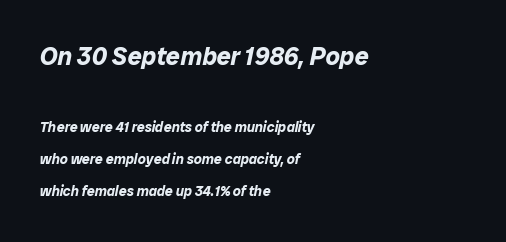
Q: Is the text bold? A: Yes.
Q: Is the text italic (slanted)? A: Yes, it leans right by about 12 degrees.
Q: Is the text underlined? A: No.
Q: How is the paragraph aligned? A: Left-aligned.
Q: Is the spacing between letters normal or unusually wide? A: Normal.
Q: Is the spacing between lines tight, normal or loose? A: Loose.
Q: Which block of text is set in a larger size, the first (top) or the second (bottom)? A: The first (top) one.
